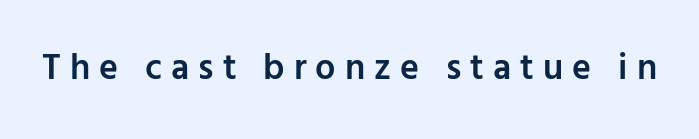
Q: Is the text bold? A: Semi-bold.
Q: Is the text italic (slanted)? A: No, it is upright.
Q: Is the typeface a serif or a sans-serif typeface? A: Sans-serif.
Q: Is the text underlined? A: No.
Q: Is the spacing between letters normal or unusually wide? A: Unusually wide.
Q: Width (condensed, normal, or wide)? A: Normal.
Q: Stroke contrast? A: Low.
Q: x-height? A: Medium.
Q: Monospaced? A: No.
